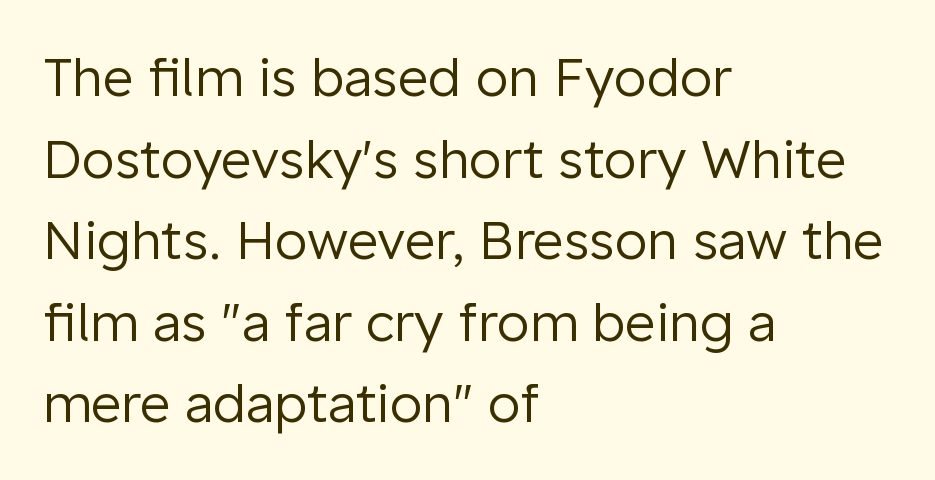
Q: Is the text bold? A: No.
Q: Is the text italic (slanted)? A: No, it is upright.
Q: Is the typeface a serif or a sans-serif typeface? A: Sans-serif.
Q: Is the text underlined? A: No.
Q: How is the paragraph aligned? A: Left-aligned.
Q: Is the spacing between letters normal or unusually wide? A: Normal.
Q: Is the spacing between lines tight, normal or loose? A: Normal.
Q: Width (condensed, normal, or wide)? A: Normal.
Q: Stroke contrast? A: Low.
Q: x-height? A: Medium.
Q: Monospaced? A: No.
